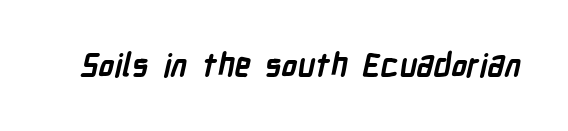
The image shows 32 px semibold, condensed sans-serif type; set normal letter spacing, not underlined; low stroke contrast and a medium x-height.
